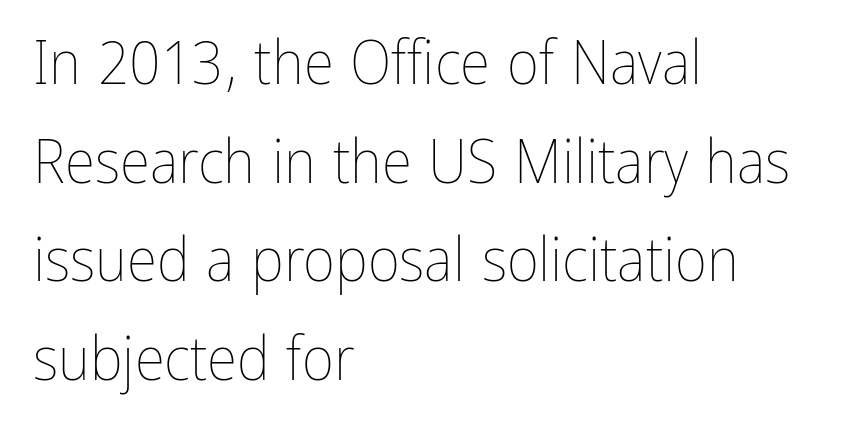
The image shows 62 px thin, condensed type, upright; set left-aligned, normal line spacing (1.59x), normal letter spacing, not underlined; low stroke contrast and a medium x-height.
